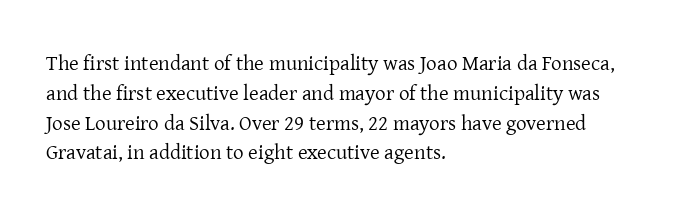
{"italic": "no", "bold": "no", "underline": "no", "align": "left", "line_spacing": "normal", "line_spacing_ratio": 1.42, "letter_spacing": "normal", "letter_spacing_em": 0.0, "glyph_px": 21}
